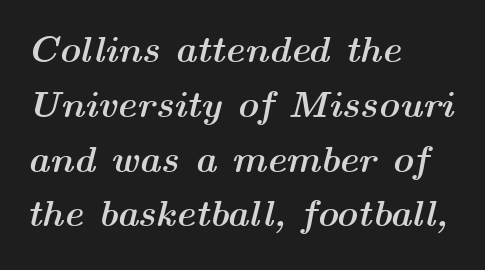
Q: Is the text bold? A: Yes.
Q: Is the text italic (slanted)? A: Yes, it leans right by about 14 degrees.
Q: Is the text underlined? A: No.
Q: How is the paragraph aligned? A: Left-aligned.
Q: Is the spacing between letters normal or unusually wide? A: Normal.
Q: Is the spacing between lines tight, normal or loose? A: Normal.
Q: Width (condensed, normal, or wide)? A: Wide.
Q: Stroke contrast? A: Medium.
Q: x-height? A: Medium.
Q: Monospaced? A: No.
